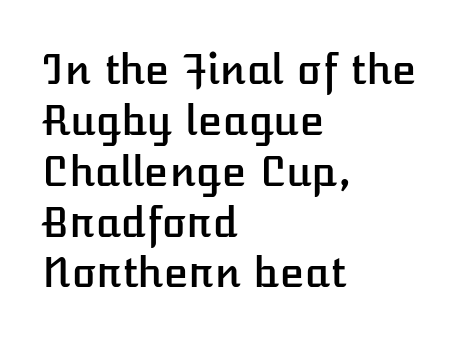
The image shows 41 px text type, upright; set left-aligned, line spacing 1.24x, normal letter spacing, not underlined; low stroke contrast and a medium x-height.
